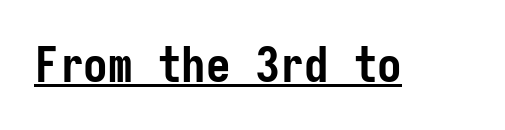
A sans-serif font was chosen for this passage. In terms of weight, the rendering is a true, heavy bold. Is this a fixed-width face? Yes — each glyph sits in an identical cell. A rule runs beneath these lines of type.
